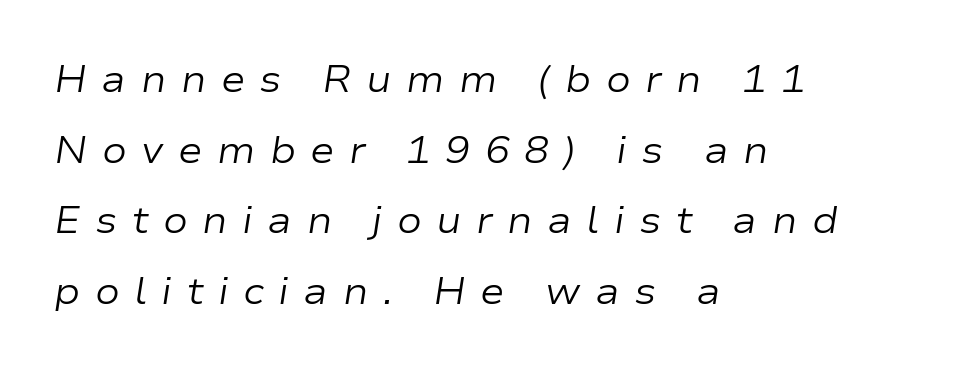
Q: Is the text bold? A: No.
Q: Is the text italic (slanted)? A: Yes, it leans right by about 9 degrees.
Q: Is the text underlined? A: No.
Q: How is the paragraph aligned? A: Left-aligned.
Q: Is the spacing between letters normal or unusually wide? A: Unusually wide.
Q: Is the spacing between lines tight, normal or loose? A: Loose.
Q: Width (condensed, normal, or wide)? A: Wide.
Q: Stroke contrast? A: Low.
Q: x-height? A: Medium.
Q: Monospaced? A: No.
